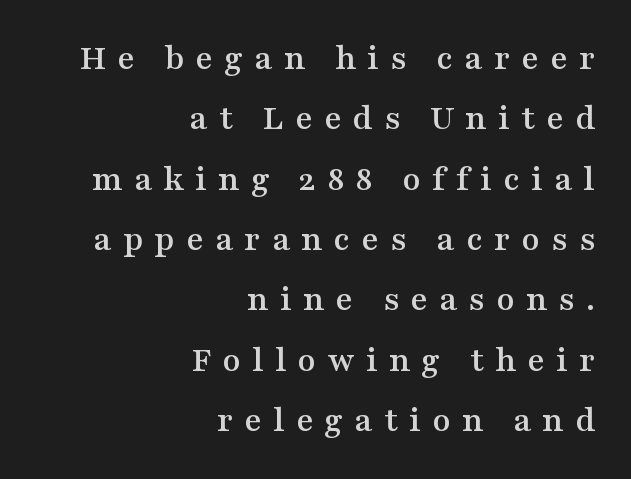
The image shows 37 px wide serif type, upright; set right-aligned, normal line spacing (1.63x), unusually wide letter spacing (+0.3 em), not underlined; medium stroke contrast and a medium x-height.
